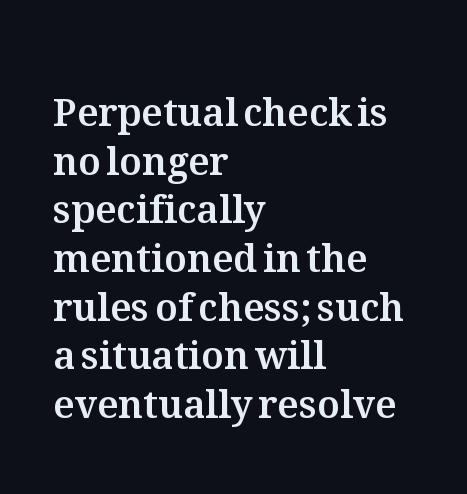
The image shows 38 px text type, upright; set left-aligned, normal line spacing (1.28x), normal letter spacing, not underlined; medium stroke contrast and a medium x-height.
